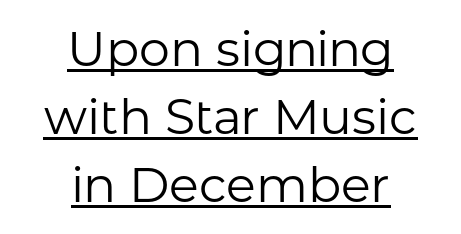
The image shows 49 px regular-weight sans-serif type, upright; set centered, normal line spacing (1.39x), normal letter spacing, underlined; low stroke contrast and a medium x-height.
